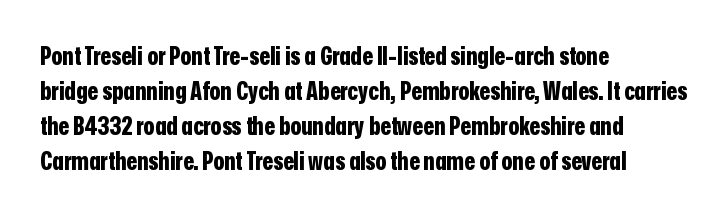
The image shows 25 px bold type, upright; set left-aligned, normal line spacing (1.4x), normal letter spacing, not underlined.
